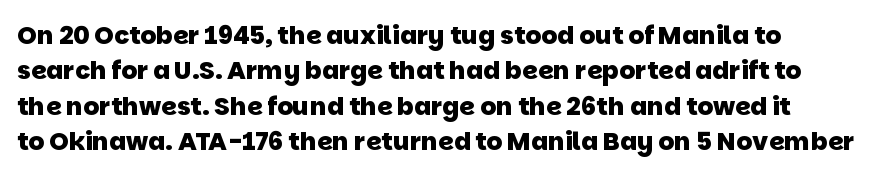
The image shows 25 px bold type; set normal line spacing (1.42x), normal letter spacing, not underlined.
